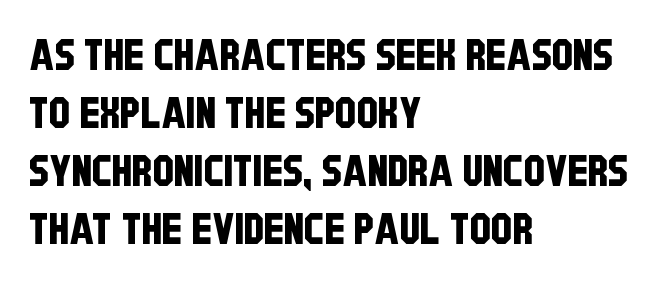
The image shows 43 px condensed sans-serif type; set left-aligned, normal line spacing (1.35x), normal letter spacing, not underlined; low stroke contrast and a large x-height.
